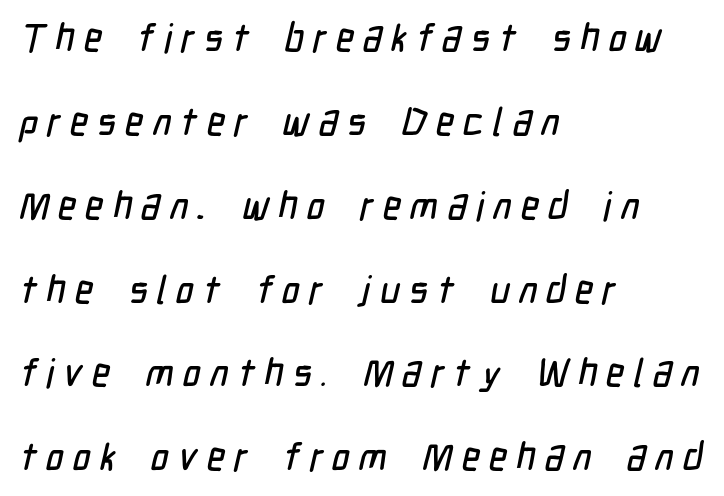
{"serif": "no", "width": "condensed", "stroke_contrast": "low", "x_height": "medium", "monospaced": "no", "underline": "no", "align": "left", "line_spacing": "loose", "line_spacing_ratio": 2.15, "letter_spacing": "wide", "letter_spacing_em": 0.23, "glyph_px": 39}
